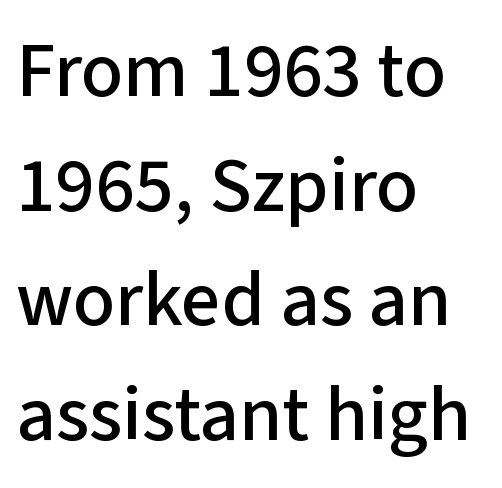
Q: Is the text italic (slanted)? A: No, it is upright.
Q: Is the typeface a serif or a sans-serif typeface? A: Sans-serif.
Q: Is the text underlined? A: No.
Q: How is the paragraph aligned? A: Left-aligned.
Q: Is the spacing between letters normal or unusually wide? A: Normal.
Q: Is the spacing between lines tight, normal or loose? A: Normal.
Q: Width (condensed, normal, or wide)? A: Normal.
Q: Stroke contrast? A: Low.
Q: x-height? A: Medium.
Q: Monospaced? A: No.
